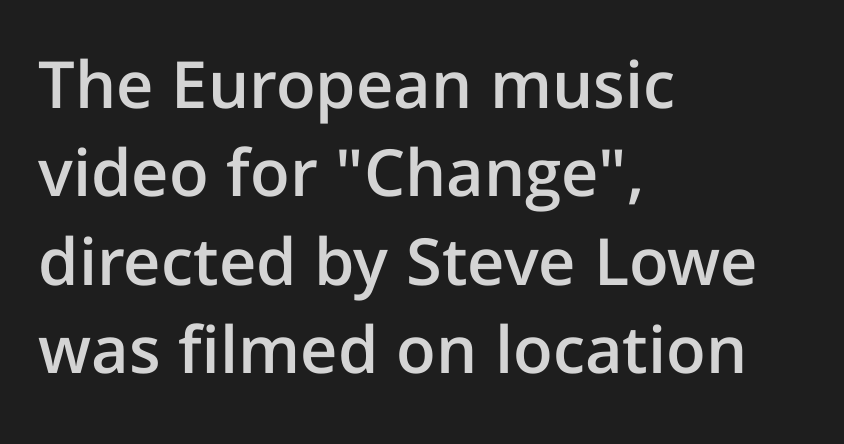
The image shows 65 px semibold sans-serif type, upright; set left-aligned, normal line spacing (1.36x), normal letter spacing, not underlined; low stroke contrast and a medium x-height.
